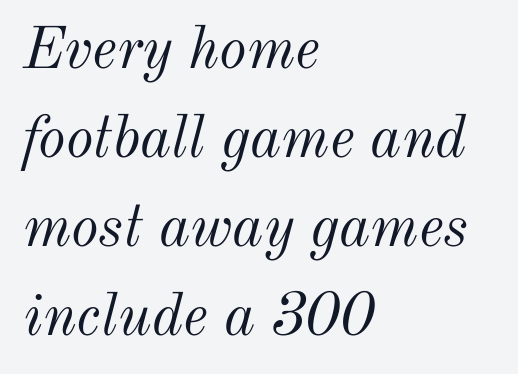
{"italic": "yes", "lean": "right", "slant_degrees": 12, "bold": "no", "weight": "light", "width": "normal", "stroke_contrast": "medium", "x_height": "small", "monospaced": "no", "underline": "no", "align": "left", "line_spacing": "normal", "line_spacing_ratio": 1.51, "letter_spacing": "normal", "letter_spacing_em": 0.0, "glyph_px": 59}
